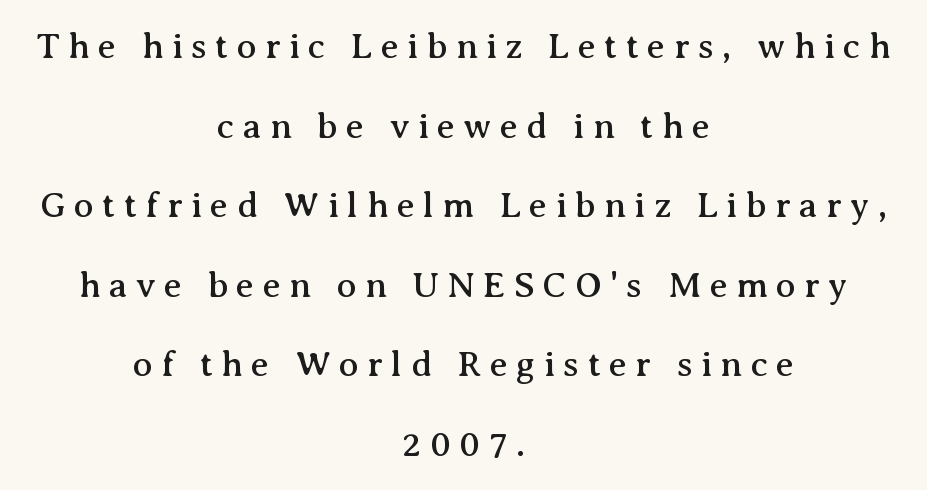
Q: Is the text italic (slanted)? A: No, it is upright.
Q: Is the typeface a serif or a sans-serif typeface? A: Serif.
Q: Is the text underlined? A: No.
Q: How is the paragraph aligned? A: Centered.
Q: Is the spacing between letters normal or unusually wide? A: Unusually wide.
Q: Is the spacing between lines tight, normal or loose? A: Loose.
Q: Width (condensed, normal, or wide)? A: Normal.
Q: Stroke contrast? A: Medium.
Q: x-height? A: Medium.
Q: Monospaced? A: No.
